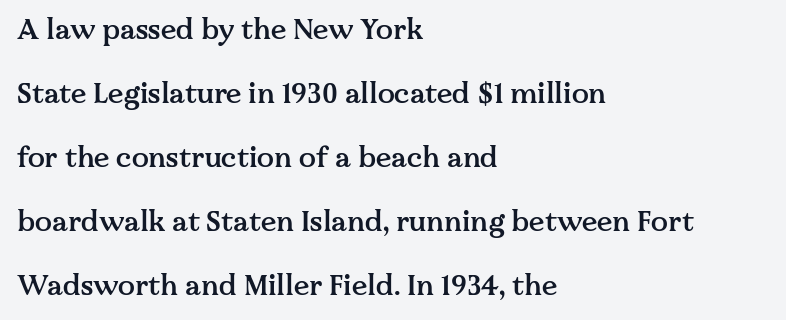
Serif or sans? Serif — the stroke terminals have little feet. Students, observe: this is what heavily led, spacious text looks like. Spacing verdict: proportional, widths tailored to each character. Every letter is mildly thick-stroked: semibold rather than bold. What stands out about the letter spacing? Nothing — it is the standard amount.
